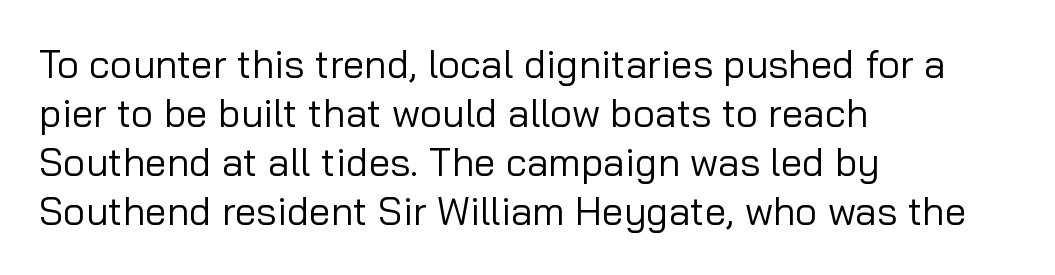
The image shows 39 px regular-weight sans-serif type, upright; set left-aligned, normal line spacing (1.26x), normal letter spacing, not underlined; low stroke contrast and a medium x-height.
